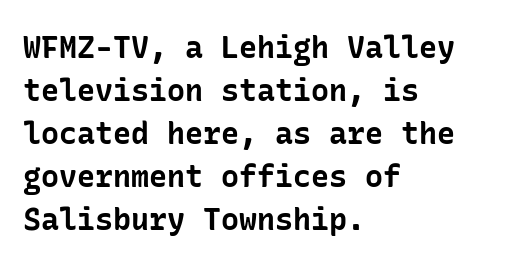
Q: Is the text bold? A: Yes.
Q: Is the text italic (slanted)? A: No, it is upright.
Q: Is the typeface a serif or a sans-serif typeface? A: Sans-serif.
Q: Is the text underlined? A: No.
Q: How is the paragraph aligned? A: Left-aligned.
Q: Is the spacing between letters normal or unusually wide? A: Normal.
Q: Is the spacing between lines tight, normal or loose? A: Normal.
Q: Width (condensed, normal, or wide)? A: Normal.
Q: Stroke contrast? A: Low.
Q: x-height? A: Medium.
